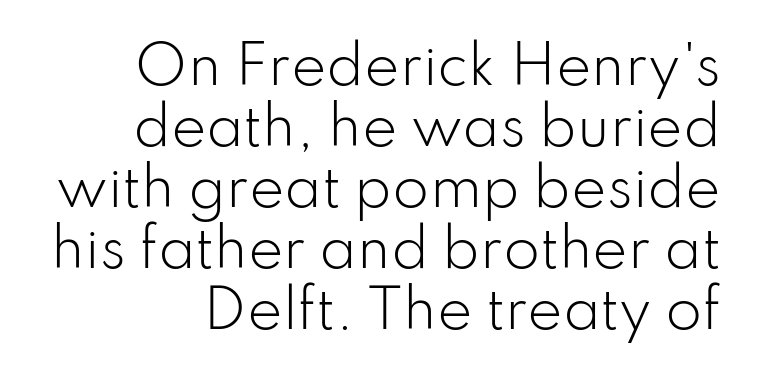
{"serif": "no", "italic": "no", "bold": "no", "weight": "light", "width": "normal", "stroke_contrast": "low", "x_height": "small", "monospaced": "no", "underline": "no", "align": "right", "line_spacing": "tight", "line_spacing_ratio": 1.15, "letter_spacing": "normal", "letter_spacing_em": 0.0, "glyph_px": 53}
